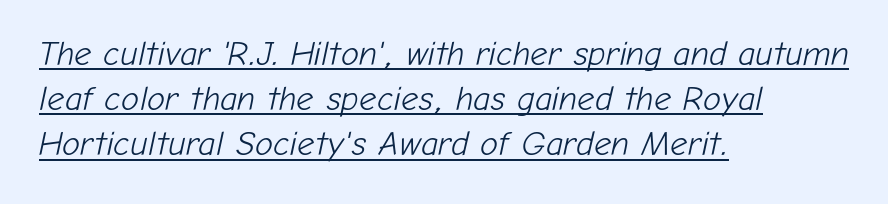
The image shows 34 px light type, italic (leaning right); set left-aligned, normal line spacing (1.33x), normal letter spacing, underlined; low stroke contrast and a medium x-height.
